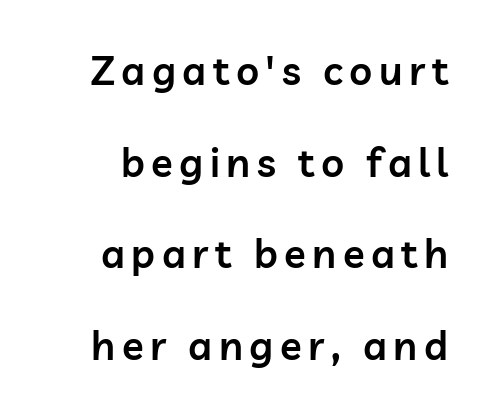
{"serif": "no", "italic": "no", "bold": "semi", "weight": "semibold", "width": "normal", "stroke_contrast": "low", "x_height": "medium", "monospaced": "no", "underline": "no", "line_spacing": "loose", "line_spacing_ratio": 2.29, "glyph_px": 40}
